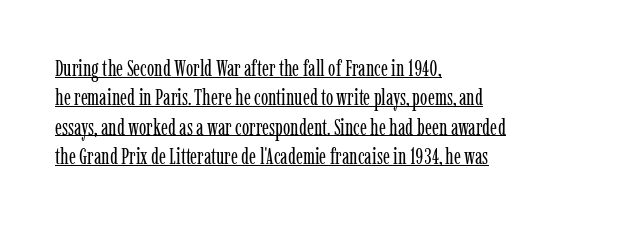
The image shows 22 px text type, upright; set left-aligned, normal line spacing (1.33x), normal letter spacing, underlined.
